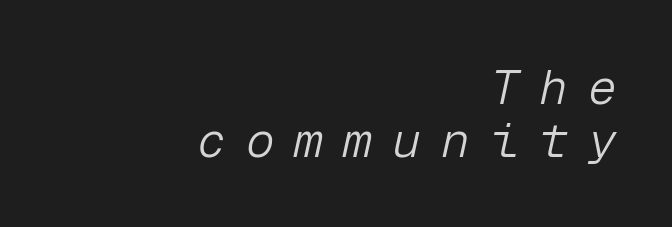
Q: Is the text bold? A: No.
Q: Is the text italic (slanted)? A: Yes, it leans right by about 12 degrees.
Q: Is the text underlined? A: No.
Q: How is the paragraph aligned? A: Right-aligned.
Q: Is the spacing between letters normal or unusually wide? A: Unusually wide.
Q: Is the spacing between lines tight, normal or loose? A: Tight.
Q: Width (condensed, normal, or wide)? A: Normal.
Q: Stroke contrast? A: Low.
Q: x-height? A: Medium.
Q: Monospaced? A: Yes.
